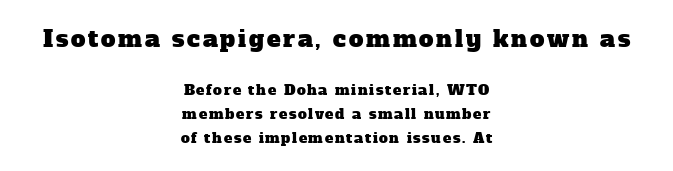
The image shows 23 px text type; set centered, normal line spacing (1.69x), not underlined; the first (top) block is 1.64x larger.
